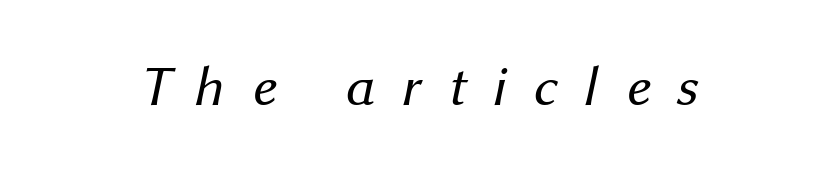
{"serif": "no", "bold": "no", "weight": "regular", "width": "normal", "stroke_contrast": "medium", "x_height": "medium", "monospaced": "no", "underline": "no", "letter_spacing": "wide", "letter_spacing_em": 0.47, "glyph_px": 56}
